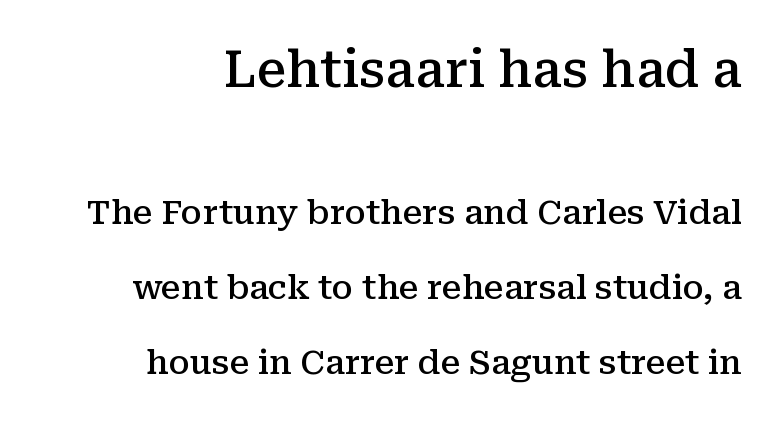
Q: Is the text bold? A: Semi-bold.
Q: Is the text italic (slanted)? A: No, it is upright.
Q: Is the typeface a serif or a sans-serif typeface? A: Serif.
Q: Is the text underlined? A: No.
Q: How is the paragraph aligned? A: Right-aligned.
Q: Is the spacing between letters normal or unusually wide? A: Normal.
Q: Is the spacing between lines tight, normal or loose? A: Loose.
Q: Which block of text is set in a larger size, the first (top) or the second (bottom)? A: The first (top) one.
Q: Width (condensed, normal, or wide)? A: Normal.
Q: Stroke contrast? A: Medium.
Q: x-height? A: Medium.
Q: Monospaced? A: No.
